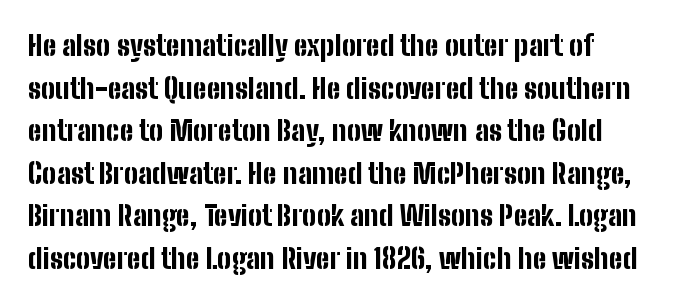
{"serif": "no", "italic": "no", "bold": "yes", "weight": "bold", "width": "condensed", "stroke_contrast": "low", "x_height": "medium", "monospaced": "no", "underline": "no", "line_spacing": "normal", "line_spacing_ratio": 1.52, "letter_spacing": "normal", "letter_spacing_em": 0.0, "glyph_px": 28}
